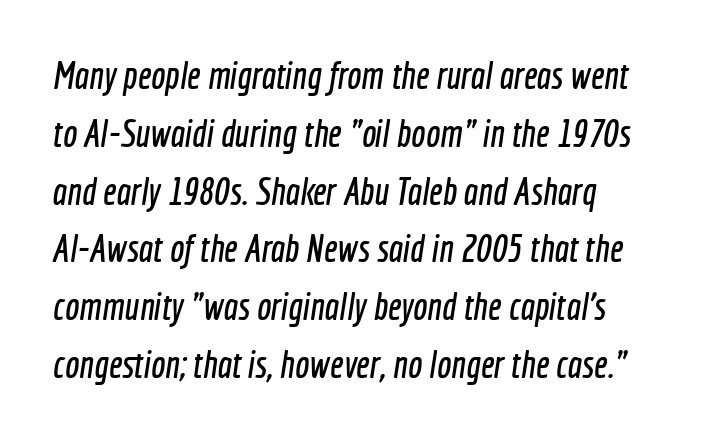
A typesetter would call this leading conventional body-copy spacing. Here the glyphs are tracked normally, forming tight word shapes. Honestly, there is no underline to notice here at all. A classic flush-left, rag-right setting is used for this passage. Spacing verdict: proportional, widths tailored to each character. This rendering employs a face without finishing strokes, i.e., a sans-serif.
